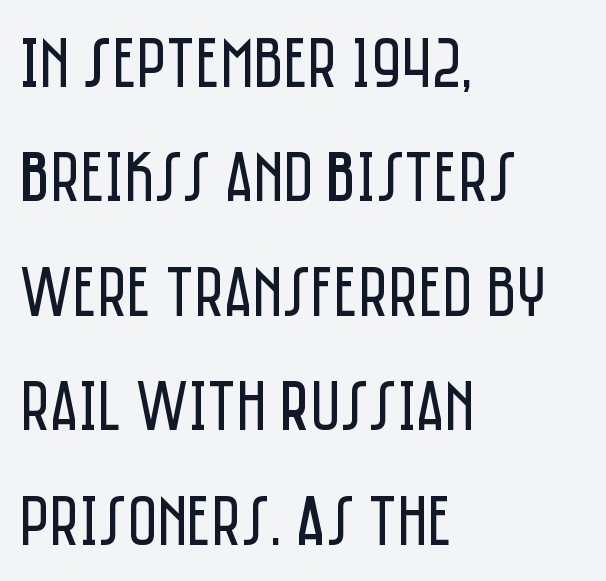
{"serif": "no", "italic": "no", "bold": "no", "weight": "regular", "width": "condensed", "stroke_contrast": "low", "x_height": "large", "monospaced": "no", "underline": "no", "align": "left", "line_spacing": "normal", "line_spacing_ratio": 1.59, "letter_spacing": "normal", "letter_spacing_em": 0.0, "glyph_px": 72}
